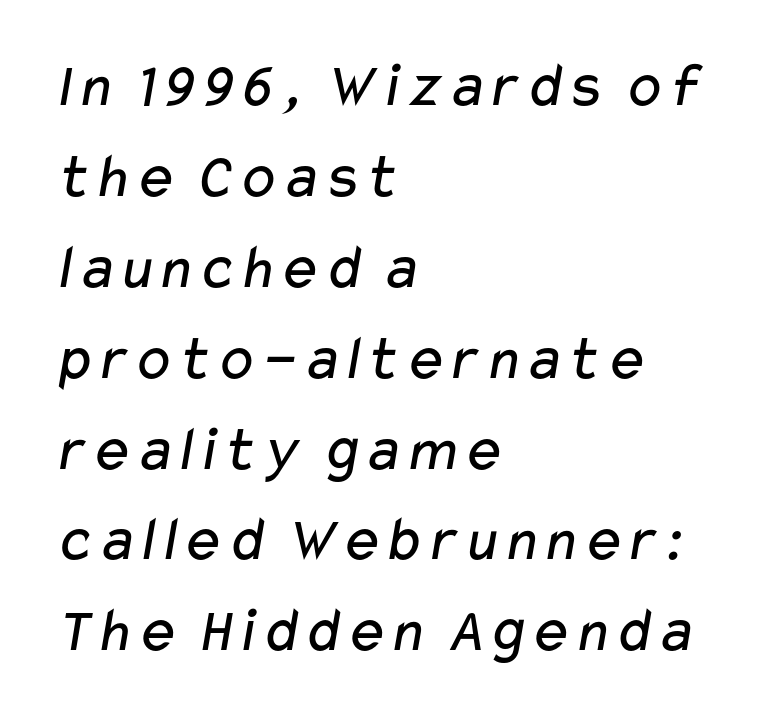
These lines are set flush left with a ragged right edge. The line-height multiplier appears to be the usual default. This sample uses a sans-serif face. This rendering leaves character spacing at its baseline value. Character widths vary here, with narrow letters taking less room than wide ones.
